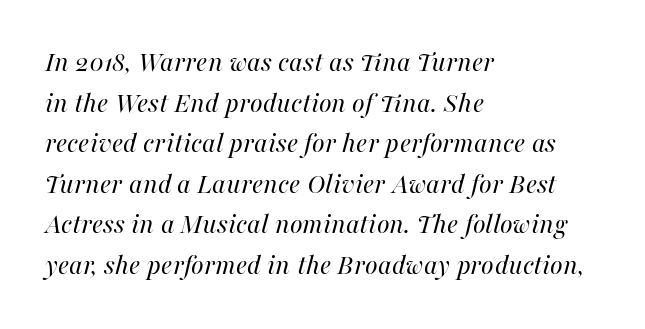
Does the copy run flush right? No — it runs flush left. Beneath every word, the page is bare. Stroke thickness stays within the range of a standard reading face or lighter. Each letter keeps its own natural width here, so spacing adapts to shape. It's the slanting kind of type.
